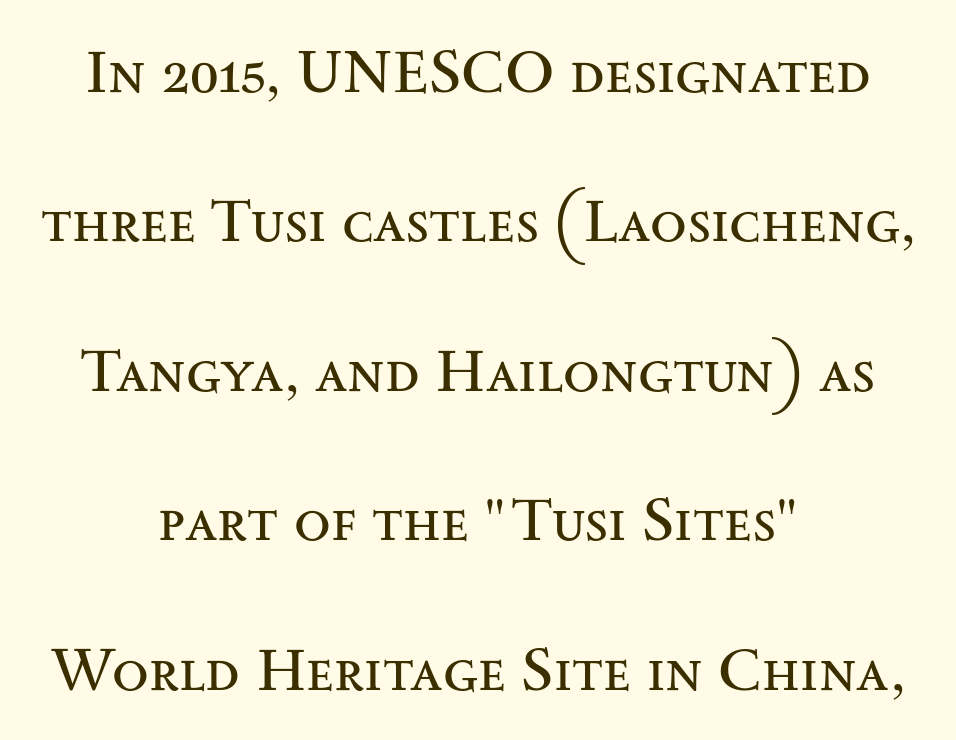
Alignment: centered. Bold? No — there's no thickening of the strokes. Look at the tracking — it's just the regular setting, nothing added. Bare-footed words on every line. The characters display serif detailing at their extremities. The lines are spread far apart with generous leading.
